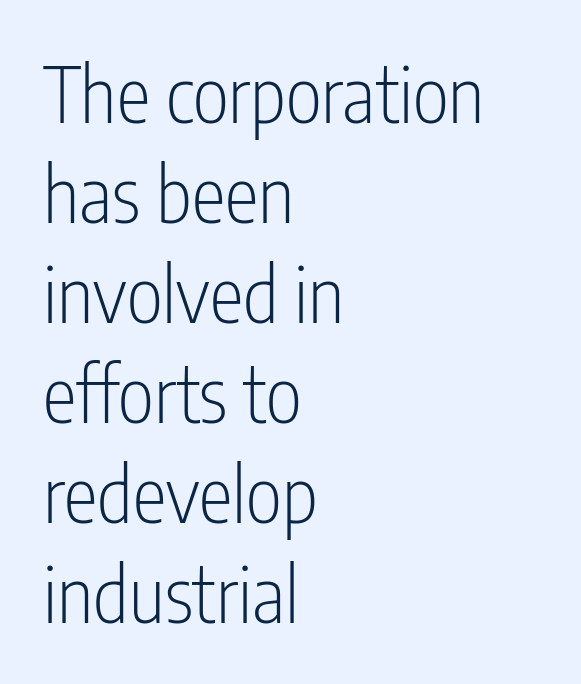
{"serif": "no", "italic": "no", "bold": "no", "weight": "light", "width": "condensed", "stroke_contrast": "low", "x_height": "medium", "monospaced": "no", "underline": "no", "align": "left", "line_spacing": "normal", "line_spacing_ratio": 1.3, "letter_spacing": "normal", "letter_spacing_em": 0.0, "glyph_px": 77}
